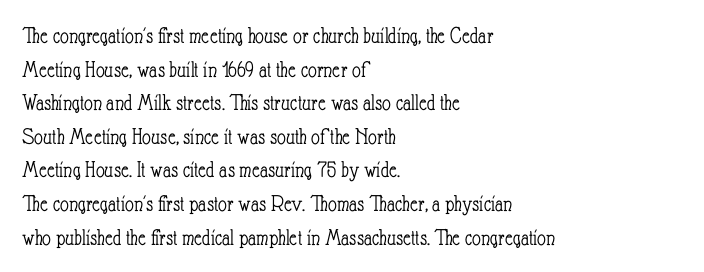
The image shows 24 px text type, upright; set left-aligned, normal line spacing (1.4x), normal letter spacing, not underlined.
